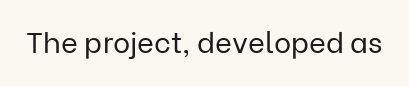
The image shows 29 px regular-weight sans-serif type, upright; set normal letter spacing, not underlined; low stroke contrast and a medium x-height.
